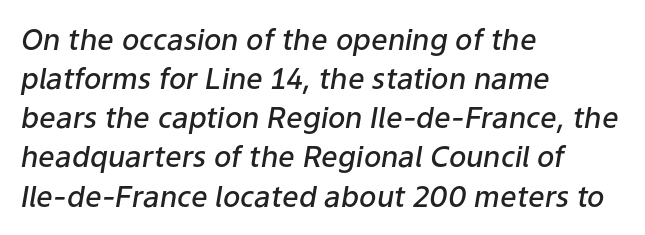
Heft: intermediate — a semibold. A student would call this left alignment; a typographer would say flush left, rag right. Default kerning and tracking; the words read as compact shapes. The rendering uses natural spacing where letterforms have individual widths. How would I describe the line gaps? Plain and ordinary. Underline: absent.
